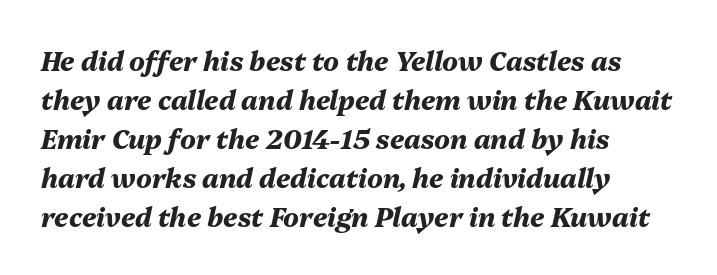
Q: Is the text bold? A: Yes.
Q: Is the text italic (slanted)? A: Yes, it leans right by about 13 degrees.
Q: Is the text underlined? A: No.
Q: How is the paragraph aligned? A: Left-aligned.
Q: Is the spacing between letters normal or unusually wide? A: Normal.
Q: Is the spacing between lines tight, normal or loose? A: Normal.
